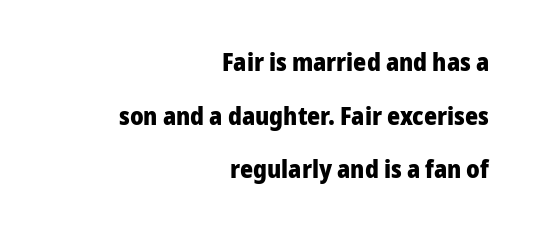
{"italic": "no", "bold": "yes", "underline": "no", "align": "right", "line_spacing": "loose", "line_spacing_ratio": 2.15, "letter_spacing": "normal", "letter_spacing_em": 0.0, "glyph_px": 25}
